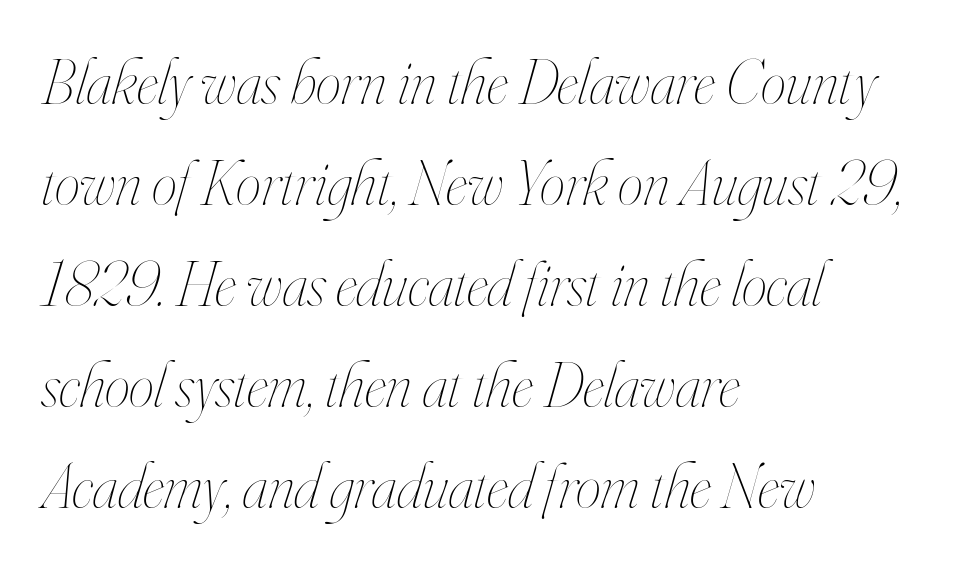
These lines were composed using italics. In terms of leading, this rendering sits right in the middle. The setting favours the left margin, as ordinary paragraphs usually do. Type without underlining. A typesetter would call this proportional, since set widths differ per character. This rendering leaves character spacing at its baseline value.
